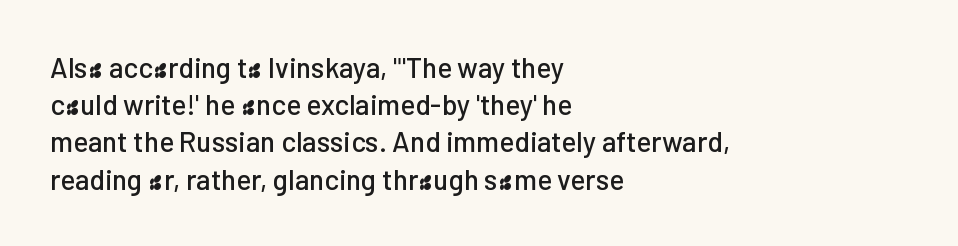
{"serif": "no", "italic": "no", "width": "normal", "stroke_contrast": "low", "x_height": "medium", "monospaced": "no", "underline": "no", "align": "left", "line_spacing": "normal", "line_spacing_ratio": 1.33, "letter_spacing": "normal", "letter_spacing_em": 0.0, "glyph_px": 28}
